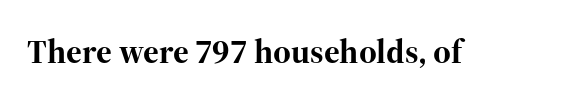
Q: Is the text bold? A: Yes.
Q: Is the text italic (slanted)? A: No, it is upright.
Q: Is the typeface a serif or a sans-serif typeface? A: Serif.
Q: Is the text underlined? A: No.
Q: Is the spacing between letters normal or unusually wide? A: Normal.
Q: Width (condensed, normal, or wide)? A: Normal.
Q: Stroke contrast? A: High.
Q: x-height? A: Medium.
Q: Monospaced? A: No.
